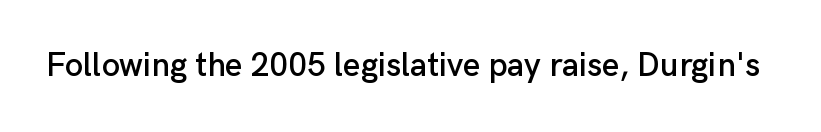
Q: Is the text italic (slanted)? A: No, it is upright.
Q: Is the typeface a serif or a sans-serif typeface? A: Sans-serif.
Q: Is the text underlined? A: No.
Q: Is the spacing between letters normal or unusually wide? A: Normal.
Q: Width (condensed, normal, or wide)? A: Normal.
Q: Stroke contrast? A: Low.
Q: x-height? A: Medium.
Q: Monospaced? A: No.
